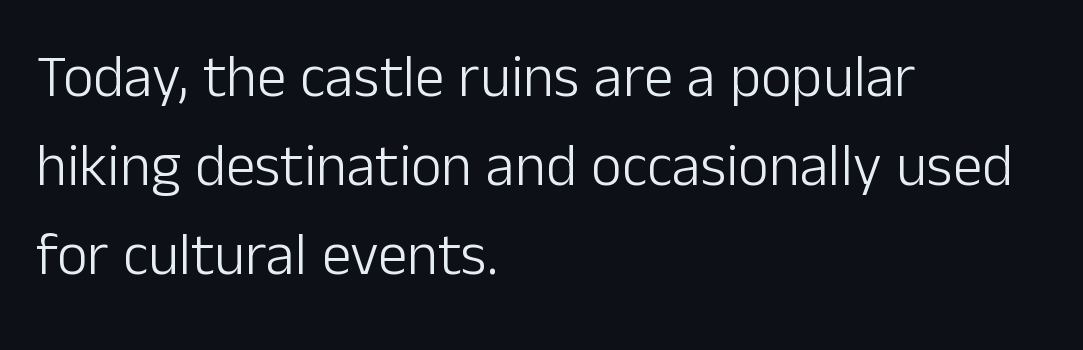
The image shows 59 px light sans-serif type, upright; set left-aligned, normal line spacing (1.51x), normal letter spacing, not underlined; low stroke contrast and a medium x-height.
